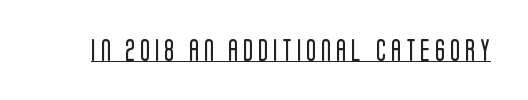
{"italic": "no", "bold": "no", "underline": "yes", "letter_spacing": "wide", "letter_spacing_em": 0.22, "glyph_px": 23}
